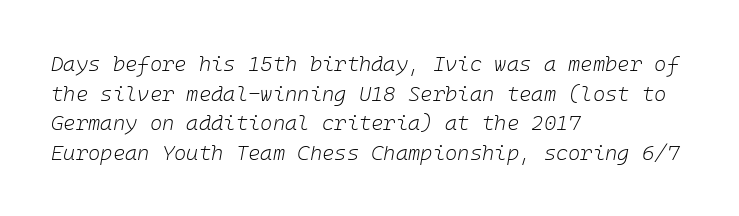
The image shows 21 px text type, italic (leaning right); set left-aligned, normal line spacing (1.41x), normal letter spacing, not underlined.
